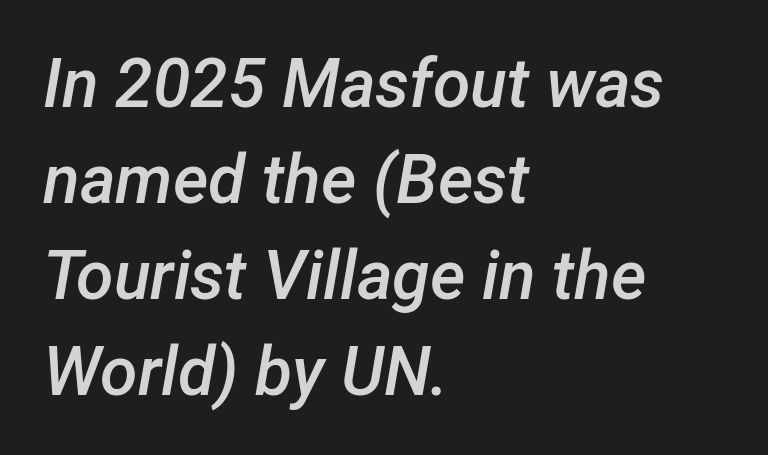
The image shows 68 px semibold type, italic (leaning right); set left-aligned, normal line spacing (1.41x), normal letter spacing, not underlined; low stroke contrast and a medium x-height.
